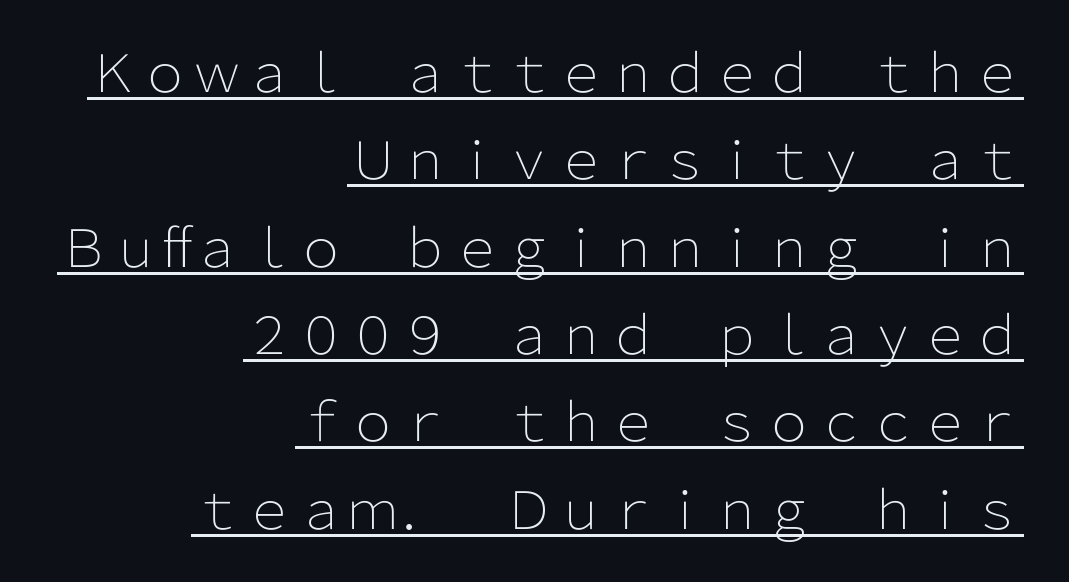
The image shows 52 px light sans-serif type, upright; set right-aligned, normal line spacing (1.68x), normal letter spacing, underlined; low stroke contrast and a medium x-height.
